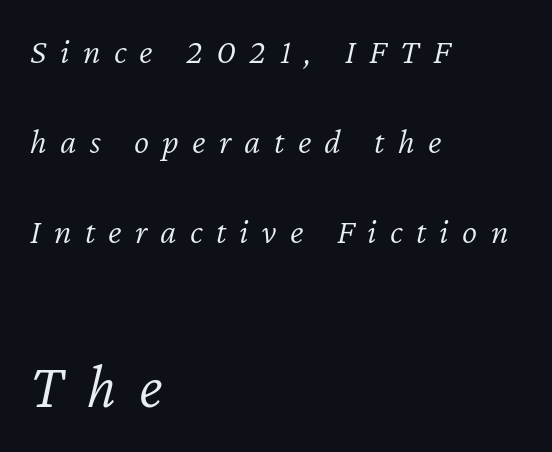
{"italic": "yes", "lean": "right", "slant_degrees": 12, "bold": "no", "weight": "light", "width": "normal", "stroke_contrast": "low", "x_height": "medium", "monospaced": "no", "underline": "no", "align": "left", "line_spacing": "loose", "line_spacing_ratio": 2.5, "letter_spacing": "wide", "letter_spacing_em": 0.37, "larger_block": "second", "size_ratio": 1.75, "glyph_px": 63}
